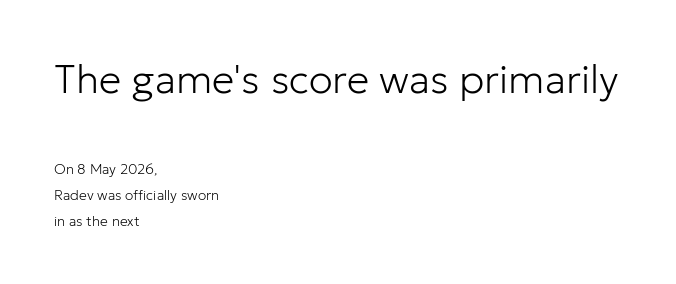
The image shows 40 px light sans-serif type, upright; set left-aligned, line spacing 1.85x, normal letter spacing, not underlined; the first (top) block is 2.86x larger; low stroke contrast and a medium x-height.
